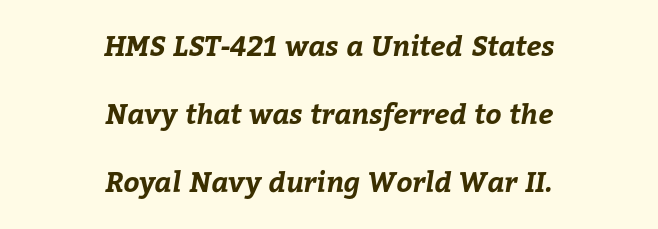
Compared with a flush-left layout, this one balances lines on the center instead. Compared with typical paragraphs, the rows here are farther apart. The passage shown is not underscored anywhere. Varying glyph widths throughout — classic text-font behaviour. Typographic density is high because the face is bold. Tracking here is standard; glyphs follow each other at the usual distance.
